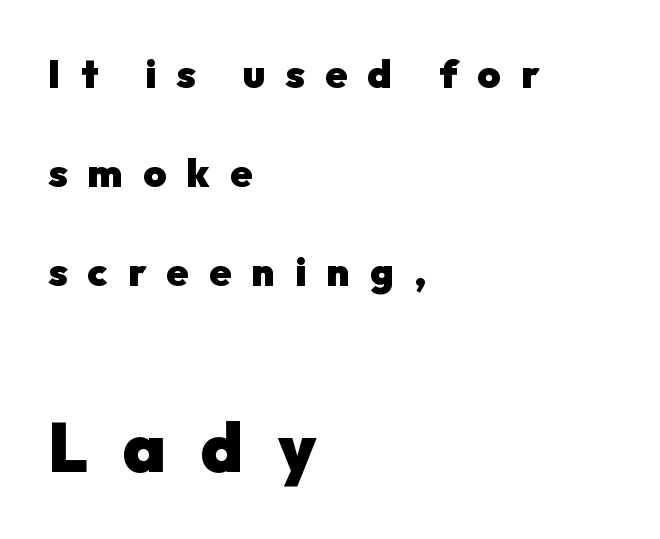
The image shows 70 px heavy sans-serif type, upright; set left-aligned, loose line spacing (2.48x), unusually wide letter spacing (+0.5 em), not underlined; the second (bottom) block is 1.75x larger; low stroke contrast and a medium x-height.
